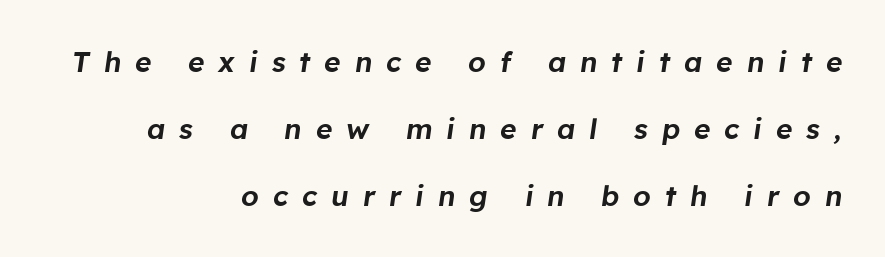
Anything drawn beneath the words? Only blank space. The typesetter chose a ragged-left arrangement here. Varying glyph widths throughout — classic text-font behaviour. It's the slanting kind of type. Here the glyphs are tracked loosely, breaking word shapes into spaced letters. Students, observe: this is what heavily led, spacious text looks like.
